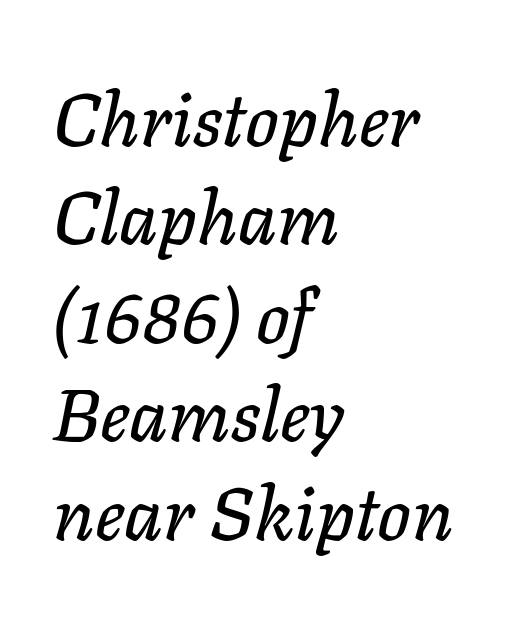
The image shows 74 px text type, italic (leaning right); set left-aligned, normal line spacing (1.33x), normal letter spacing, not underlined; low stroke contrast and a medium x-height.
